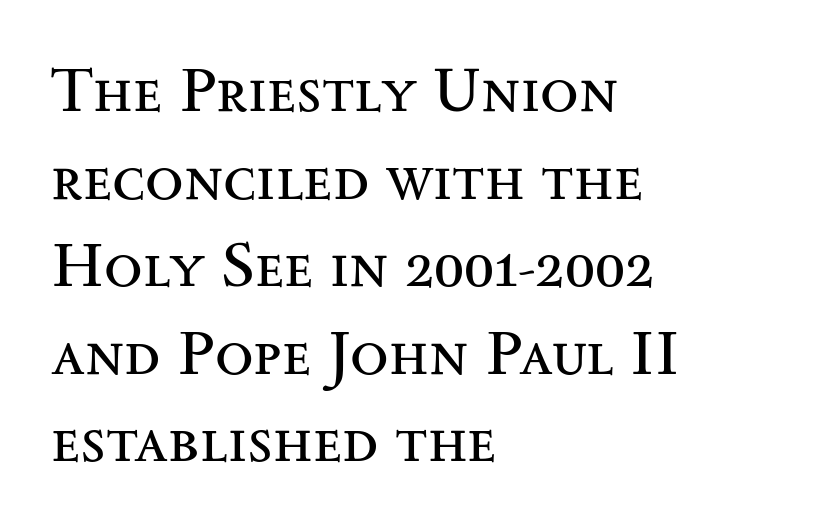
Q: Is the text bold? A: No.
Q: Is the text italic (slanted)? A: No, it is upright.
Q: Is the typeface a serif or a sans-serif typeface? A: Serif.
Q: Is the text underlined? A: No.
Q: How is the paragraph aligned? A: Left-aligned.
Q: Is the spacing between letters normal or unusually wide? A: Normal.
Q: Is the spacing between lines tight, normal or loose? A: Normal.
Q: Width (condensed, normal, or wide)? A: Wide.
Q: Stroke contrast? A: Medium.
Q: x-height? A: Small.
Q: Monospaced? A: No.
